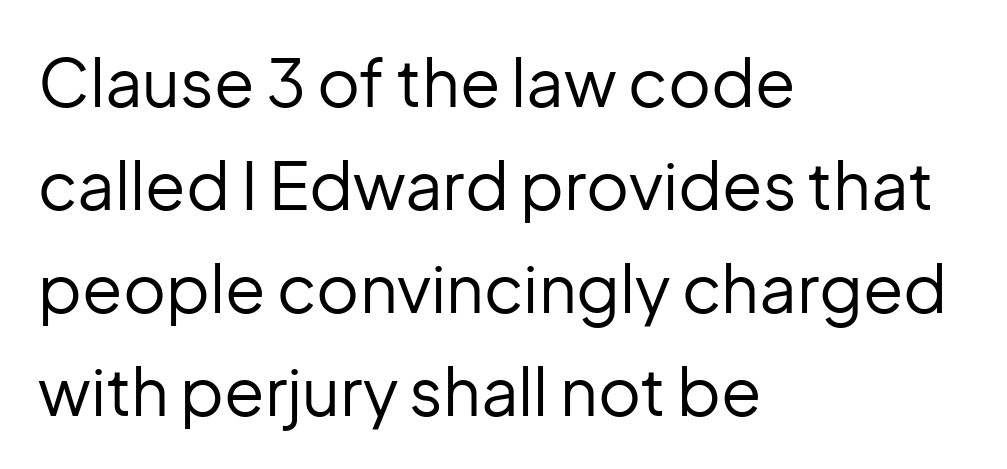
Stems and bowls with no extra thickness — not bold. This rendering leaves character spacing at its baseline value. This rendering features lettering with no underline. Unlike italic type, these characters show no tilt at all. The letters advance in unequal steps, a hallmark of proportional type. The font family rendered here belongs to the sans-serif group.
